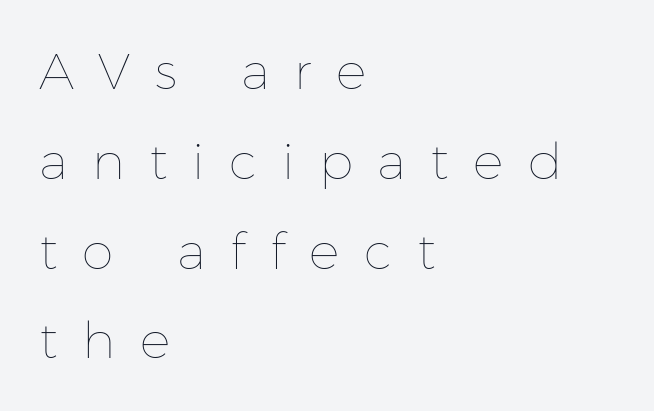
Q: Is the text bold? A: No.
Q: Is the text italic (slanted)? A: No, it is upright.
Q: Is the text underlined? A: No.
Q: How is the paragraph aligned? A: Left-aligned.
Q: Is the spacing between letters normal or unusually wide? A: Unusually wide.
Q: Width (condensed, normal, or wide)? A: Normal.
Q: Stroke contrast? A: Low.
Q: x-height? A: Medium.
Q: Monospaced? A: No.
